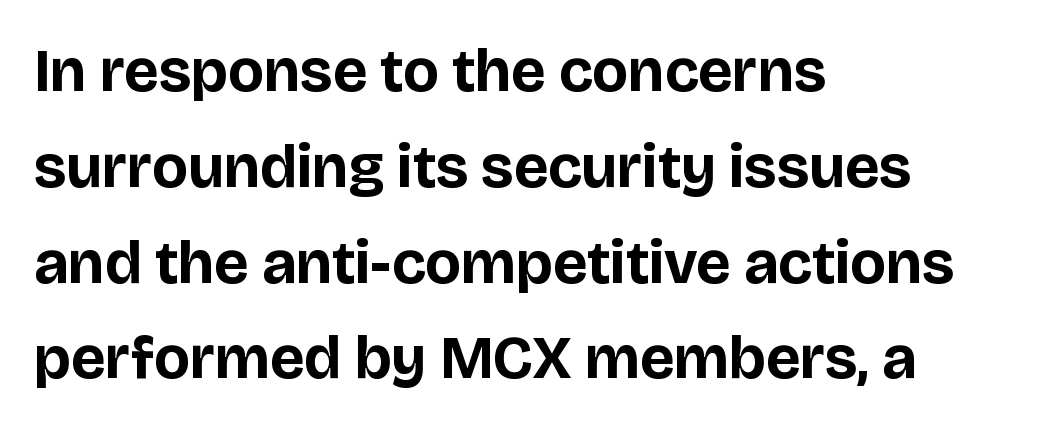
The setting favours the left margin, as ordinary paragraphs usually do. A roman cut, with each character standing at attention. Weight: bold. This sample uses a sans-serif face.
